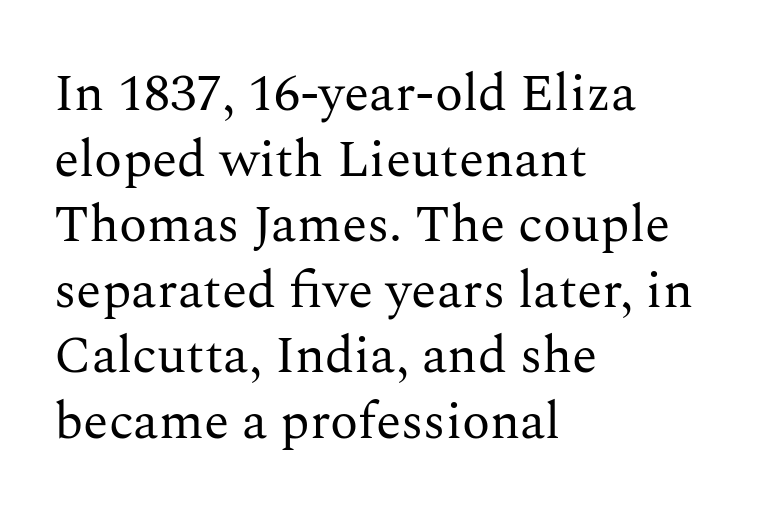
The image shows 52 px regular-weight serif type, upright; set left-aligned, normal line spacing (1.26x), normal letter spacing, not underlined; medium stroke contrast and a medium x-height.
